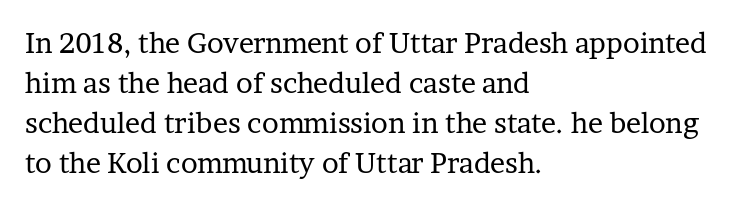
Horizontal bands of white between lines are of average thickness. Small tapered or slab feet sit at the stroke ends, so this counts as serif. Italic? Not at all — the glyphs are vertical. Looks like regular typesetting: each glyph gets only the width it needs. This sample uses plain, unmodified letter spacing.
